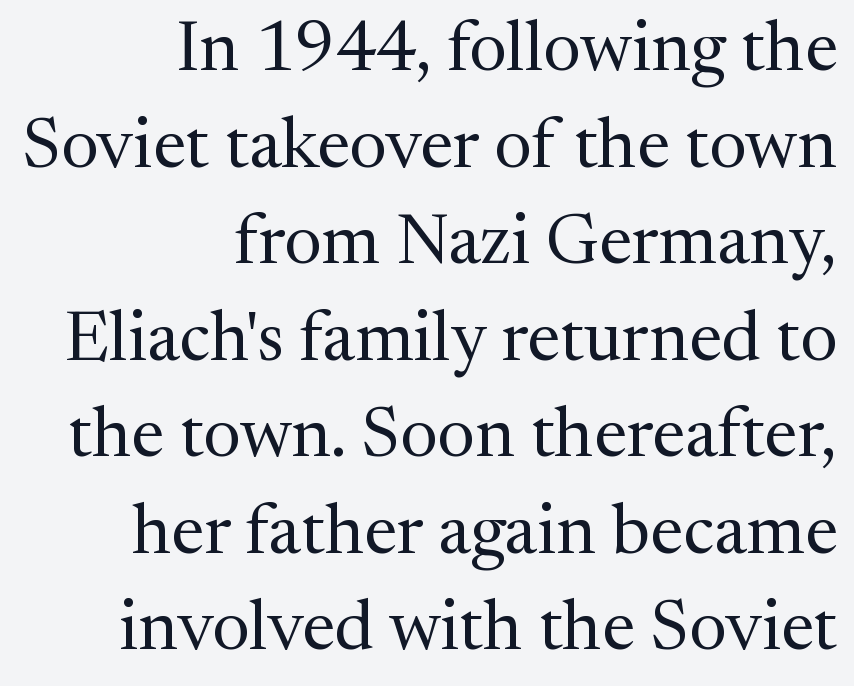
The space between consecutive lines is moderate. Proportional: the letters do not fall into vertical columns. Layout note: lines flush right. Posture: straight, roman, zero tilt. Observe the serifs anchoring each vertical stroke in this sample.
